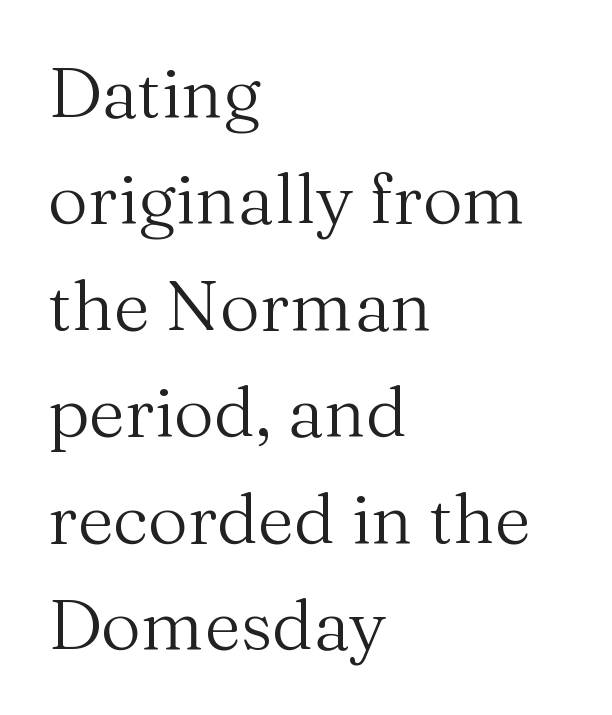
Q: Is the text bold? A: No.
Q: Is the text italic (slanted)? A: No, it is upright.
Q: Is the typeface a serif or a sans-serif typeface? A: Serif.
Q: Is the text underlined? A: No.
Q: How is the paragraph aligned? A: Left-aligned.
Q: Is the spacing between letters normal or unusually wide? A: Normal.
Q: Is the spacing between lines tight, normal or loose? A: Normal.
Q: Width (condensed, normal, or wide)? A: Normal.
Q: Stroke contrast? A: Medium.
Q: x-height? A: Medium.
Q: Monospaced? A: No.
